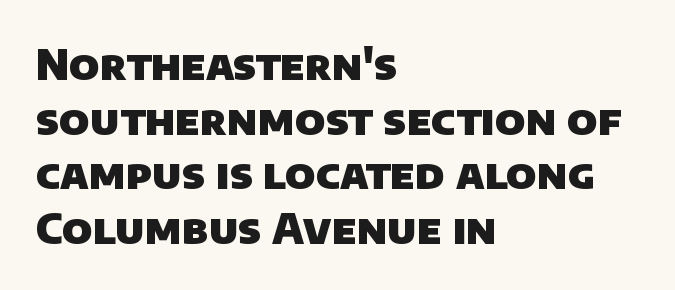
{"serif": "no", "bold": "yes", "weight": "heavy", "width": "normal", "stroke_contrast": "low", "x_height": "large", "monospaced": "no", "underline": "no", "align": "left", "line_spacing": "normal", "line_spacing_ratio": 1.3, "letter_spacing": "normal", "letter_spacing_em": 0.0, "glyph_px": 42}
